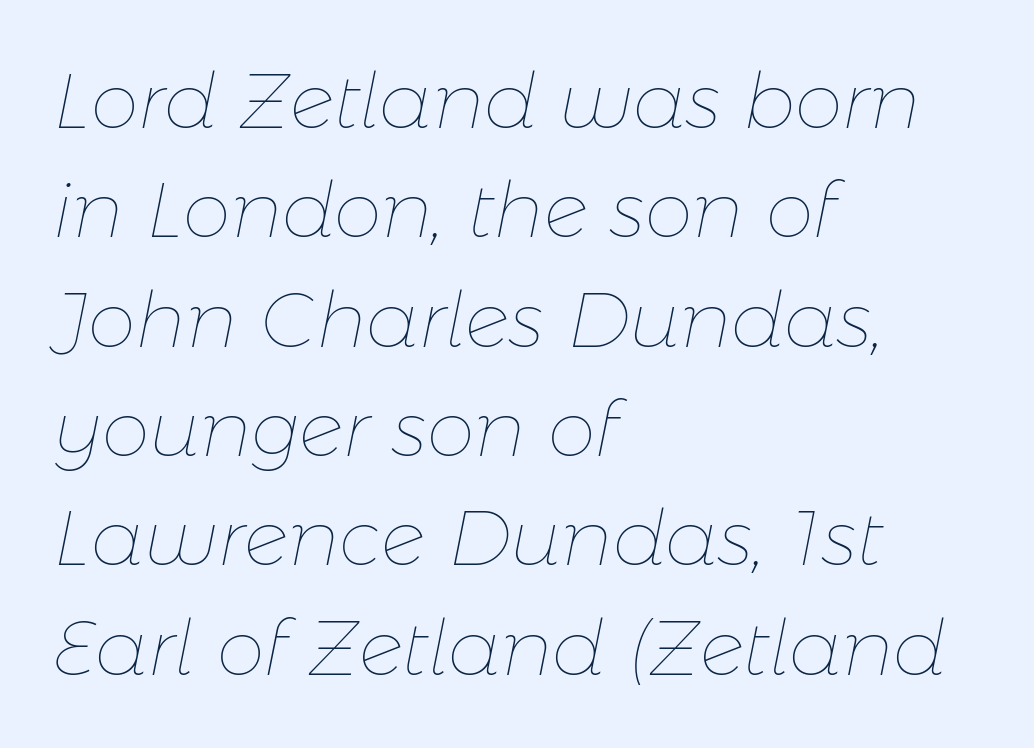
The image shows 77 px thin type, italic (leaning right); set left-aligned, normal line spacing (1.42x), normal letter spacing, not underlined; low stroke contrast and a medium x-height.
